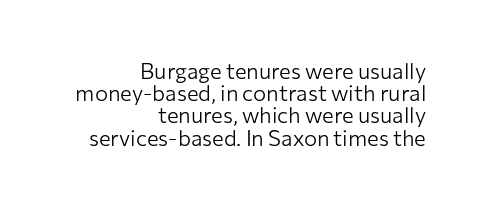
Q: Is the text bold? A: No.
Q: Is the text italic (slanted)? A: No, it is upright.
Q: Is the text underlined? A: No.
Q: How is the paragraph aligned? A: Right-aligned.
Q: Is the spacing between letters normal or unusually wide? A: Normal.
Q: Is the spacing between lines tight, normal or loose? A: Tight.
